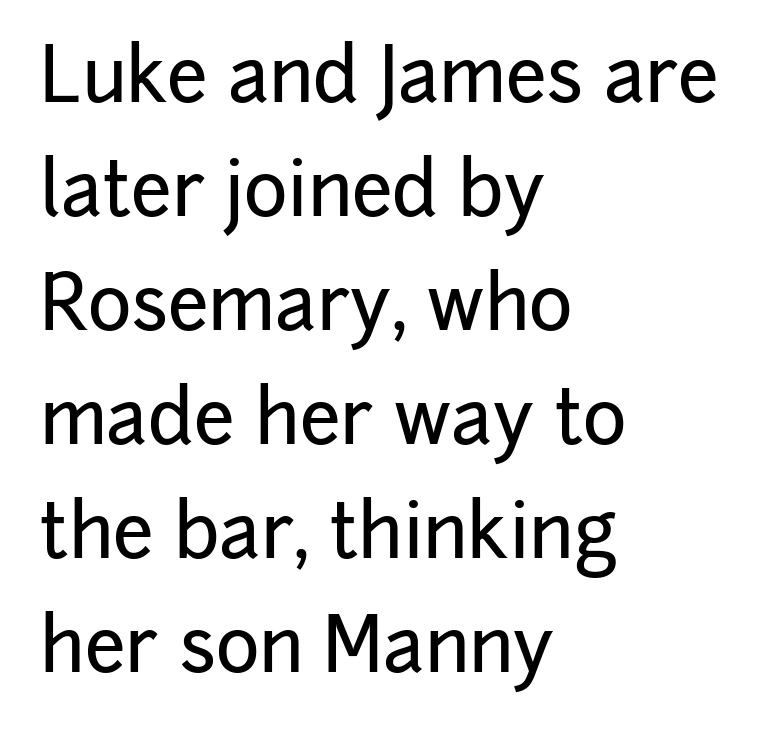
Q: Is the text italic (slanted)? A: No, it is upright.
Q: Is the typeface a serif or a sans-serif typeface? A: Sans-serif.
Q: Is the text underlined? A: No.
Q: How is the paragraph aligned? A: Left-aligned.
Q: Is the spacing between letters normal or unusually wide? A: Normal.
Q: Is the spacing between lines tight, normal or loose? A: Normal.
Q: Width (condensed, normal, or wide)? A: Normal.
Q: Stroke contrast? A: Low.
Q: x-height? A: Medium.
Q: Monospaced? A: No.
